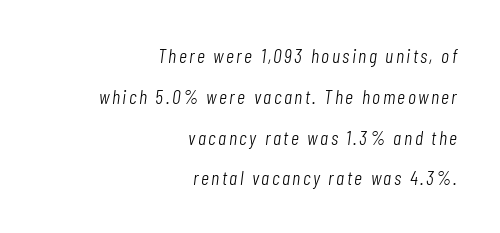
Q: Is the text bold? A: No.
Q: Is the text italic (slanted)? A: Yes, it leans right by about 7 degrees.
Q: Is the text underlined? A: No.
Q: How is the paragraph aligned? A: Right-aligned.
Q: Is the spacing between lines tight, normal or loose? A: Loose.
